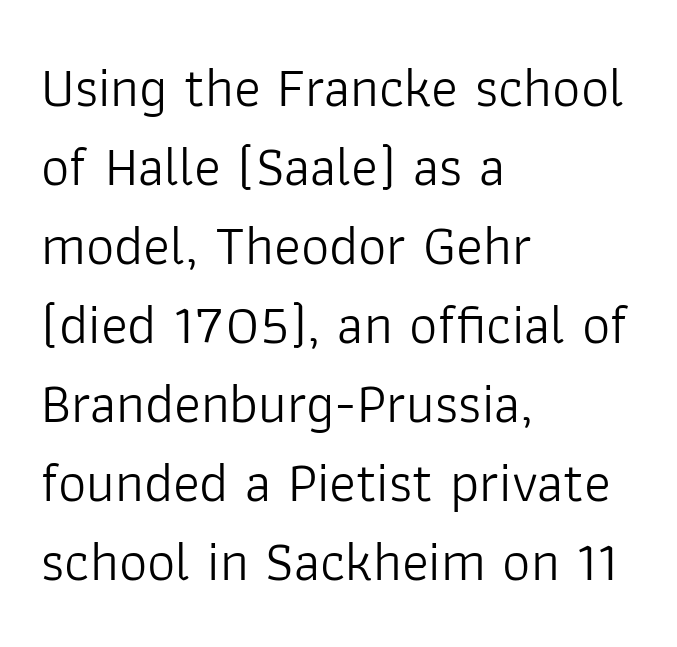
The image shows 56 px light sans-serif type, upright; set left-aligned, normal line spacing (1.41x), normal letter spacing, not underlined; low stroke contrast and a medium x-height.
